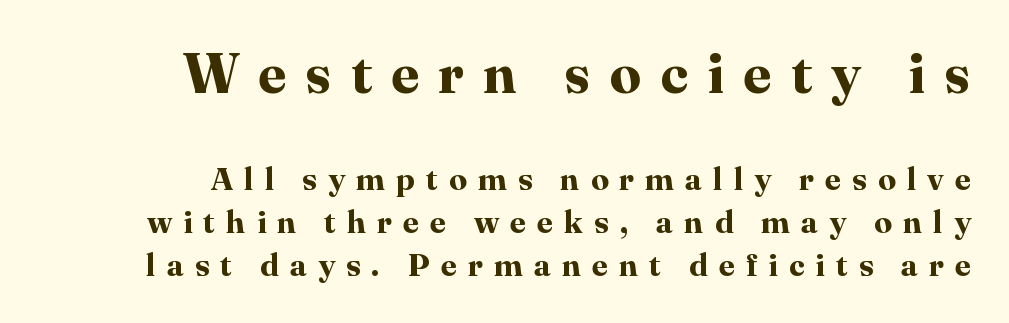
Q: Is the text bold? A: Yes.
Q: Is the text italic (slanted)? A: No, it is upright.
Q: Is the typeface a serif or a sans-serif typeface? A: Serif.
Q: Is the text underlined? A: No.
Q: How is the paragraph aligned? A: Right-aligned.
Q: Is the spacing between letters normal or unusually wide? A: Unusually wide.
Q: Is the spacing between lines tight, normal or loose? A: Normal.
Q: Which block of text is set in a larger size, the first (top) or the second (bottom)? A: The first (top) one.
Q: Width (condensed, normal, or wide)? A: Normal.
Q: Stroke contrast? A: High.
Q: x-height? A: Medium.
Q: Monospaced? A: No.
